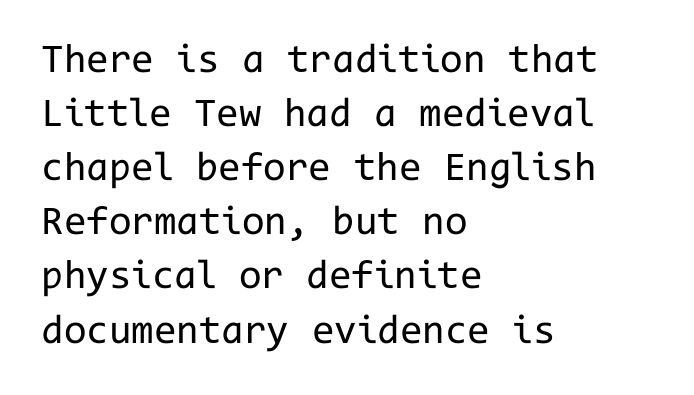
Vertically, the passage feels balanced, rows spaced as you'd expect. Quick note: underline off. Line starts are locked; line ends wander. The lettering holds an erect, upright posture throughout. The strokes are not fattened; the text isn't bold. Default kerning and tracking; the words read as compact shapes.
